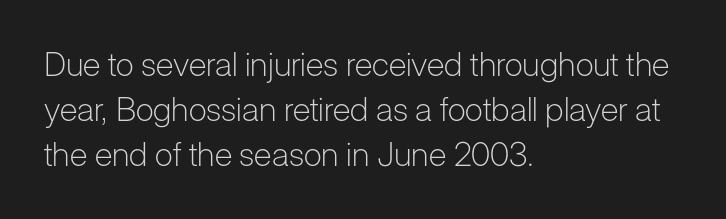
{"serif": "no", "italic": "no", "bold": "no", "weight": "light", "width": "normal", "stroke_contrast": "low", "x_height": "medium", "monospaced": "no", "underline": "no", "align": "left", "line_spacing": "normal", "line_spacing_ratio": 1.37, "letter_spacing": "normal", "letter_spacing_em": 0.0, "glyph_px": 33}
